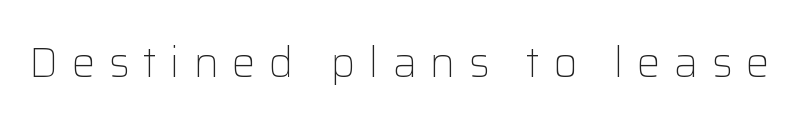
{"serif": "no", "italic": "no", "bold": "no", "weight": "light", "width": "normal", "stroke_contrast": "low", "x_height": "medium", "monospaced": "no", "underline": "no", "letter_spacing": "wide", "letter_spacing_em": 0.32, "glyph_px": 42}
